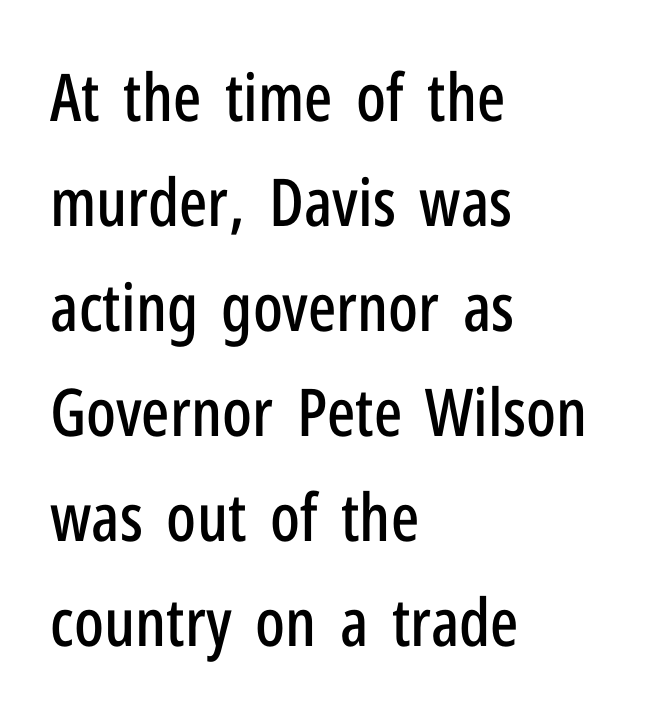
Q: Is the text italic (slanted)? A: No, it is upright.
Q: Is the typeface a serif or a sans-serif typeface? A: Sans-serif.
Q: Is the text underlined? A: No.
Q: How is the paragraph aligned? A: Left-aligned.
Q: Is the spacing between letters normal or unusually wide? A: Normal.
Q: Is the spacing between lines tight, normal or loose? A: Normal.
Q: Width (condensed, normal, or wide)? A: Condensed.
Q: Stroke contrast? A: Low.
Q: x-height? A: Medium.
Q: Monospaced? A: No.
